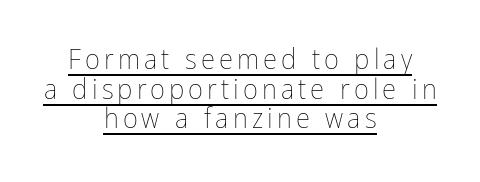
{"italic": "no", "bold": "no", "weight": "thin", "width": "condensed", "stroke_contrast": "low", "x_height": "medium", "monospaced": "no", "underline": "yes", "align": "center", "line_spacing": "tight", "line_spacing_ratio": 1.02, "glyph_px": 29}
